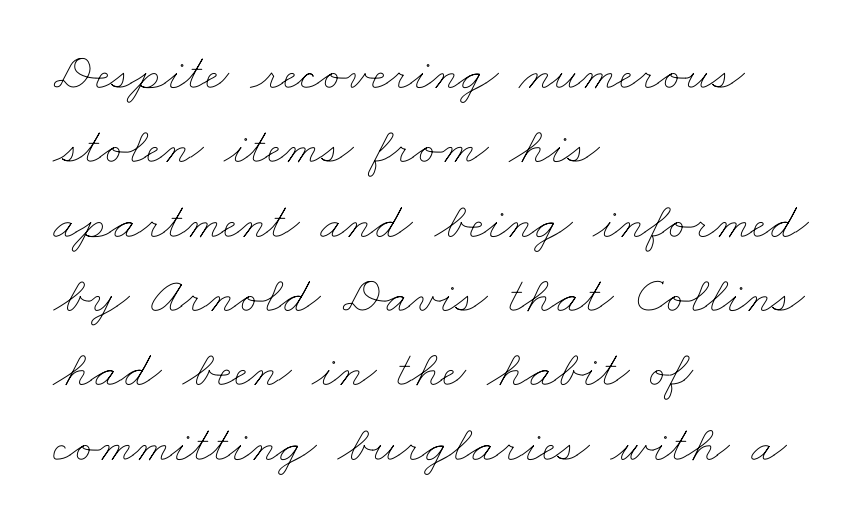
The image shows 52 px thin, wide type; set left-aligned, normal line spacing (1.43x), normal letter spacing, not underlined; low stroke contrast and a small x-height.
